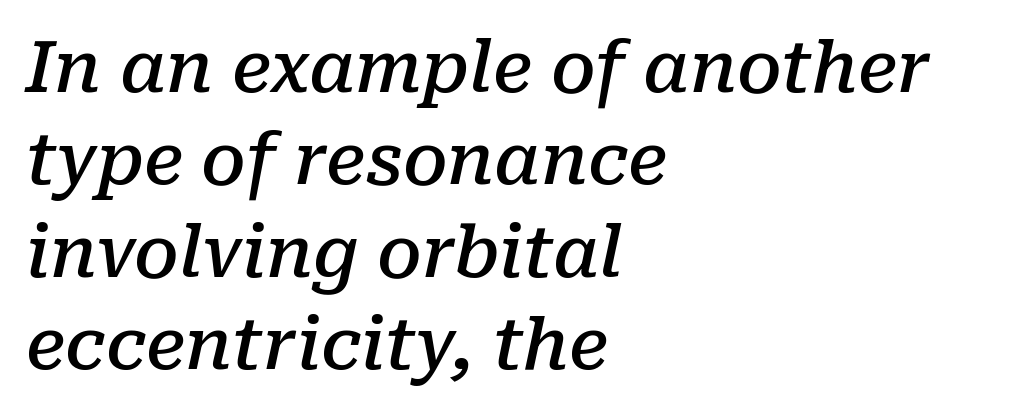
Does the lettering tilt? It does — this is italic. The passage shown is typeset with a serif family. The strip under each line holds only bare page. Which margin do the lines hug? The left one — the right edge is uneven.
